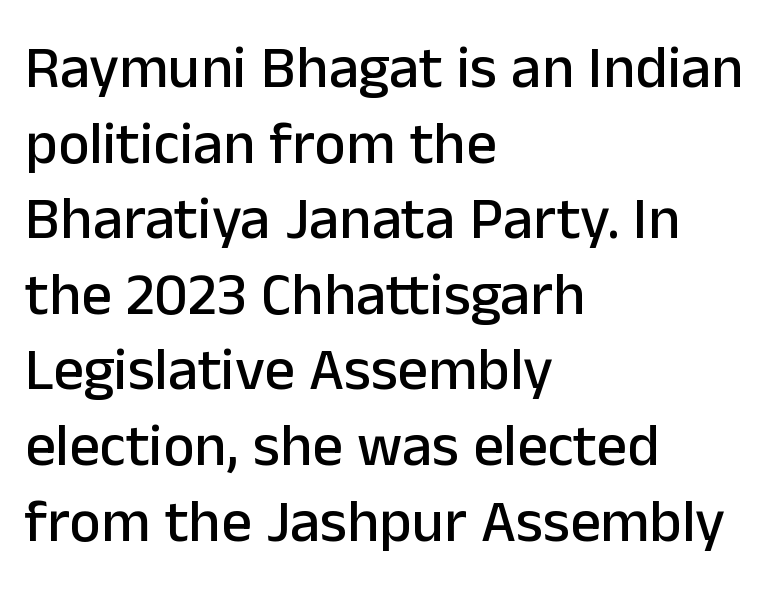
The image shows 60 px sans-serif type, upright; set left-aligned, normal line spacing (1.26x), normal letter spacing, not underlined; low stroke contrast and a medium x-height.
